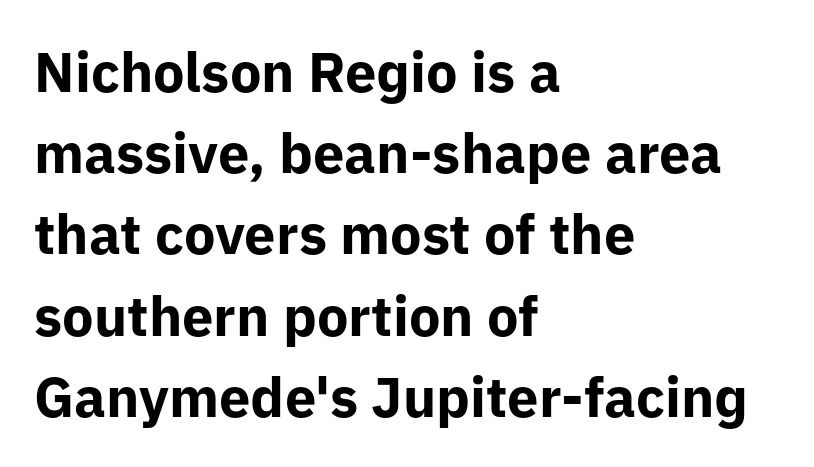
You could call the tracking neutral — neither tight nor loose. Check the space under the baseline: it is left empty. Is there much room between lines? A standard amount, neither cramped nor airy. Upright lettering throughout.
